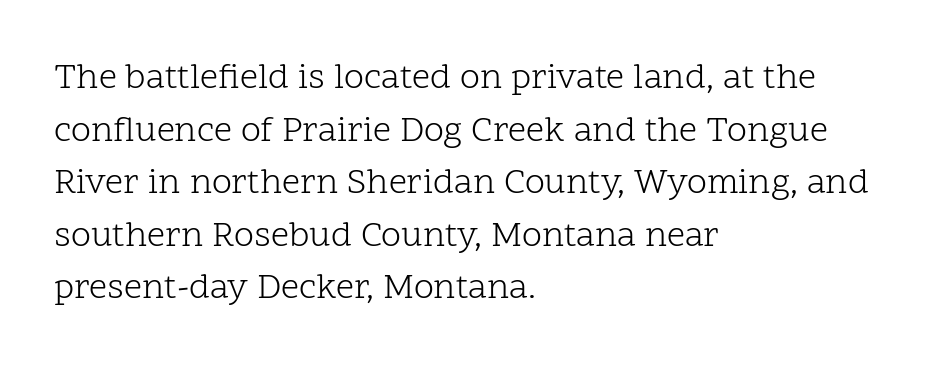
If you drew a line through each stem, it would be perfectly vertical. Each row of text sits above clean, open space. These lines are rendered in a variable-pitch font. The characters display serif detailing at their extremities. Vertically, the passage feels balanced, rows spaced as you'd expect. If you drew a ruler down the left edge, every line would touch it.
